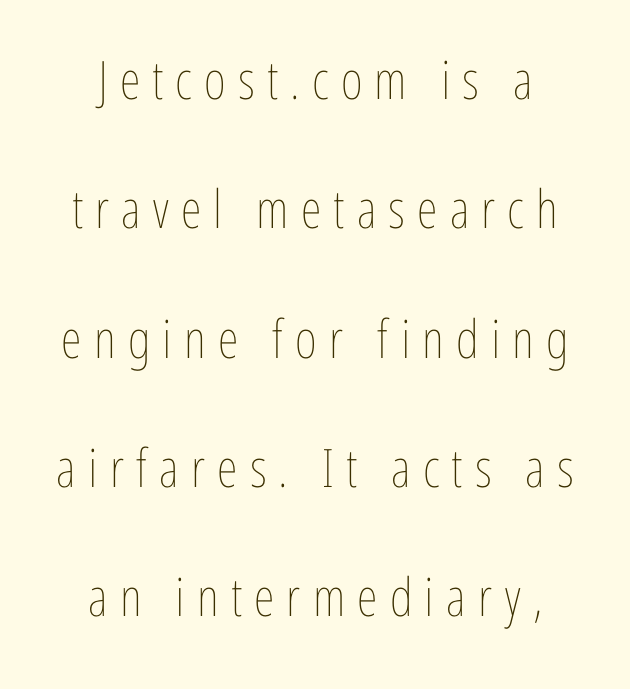
{"italic": "no", "bold": "no", "weight": "thin", "width": "condensed", "stroke_contrast": "low", "x_height": "medium", "monospaced": "no", "underline": "no", "line_spacing": "loose", "line_spacing_ratio": 2.44, "letter_spacing": "wide", "letter_spacing_em": 0.23, "glyph_px": 53}
